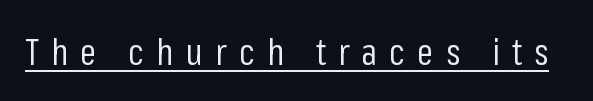
The image shows 37 px regular-weight, condensed sans-serif type, upright; set unusually wide letter spacing (+0.33 em), underlined; low stroke contrast and a medium x-height.
